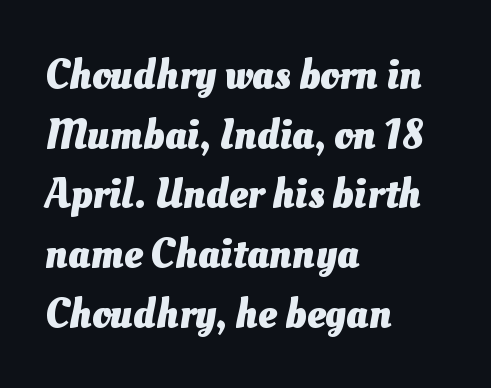
{"bold": "yes", "weight": "heavy", "width": "normal", "stroke_contrast": "medium", "x_height": "small", "monospaced": "no", "underline": "no", "align": "left", "line_spacing": "normal", "line_spacing_ratio": 1.42, "letter_spacing": "normal", "letter_spacing_em": 0.0, "glyph_px": 42}
